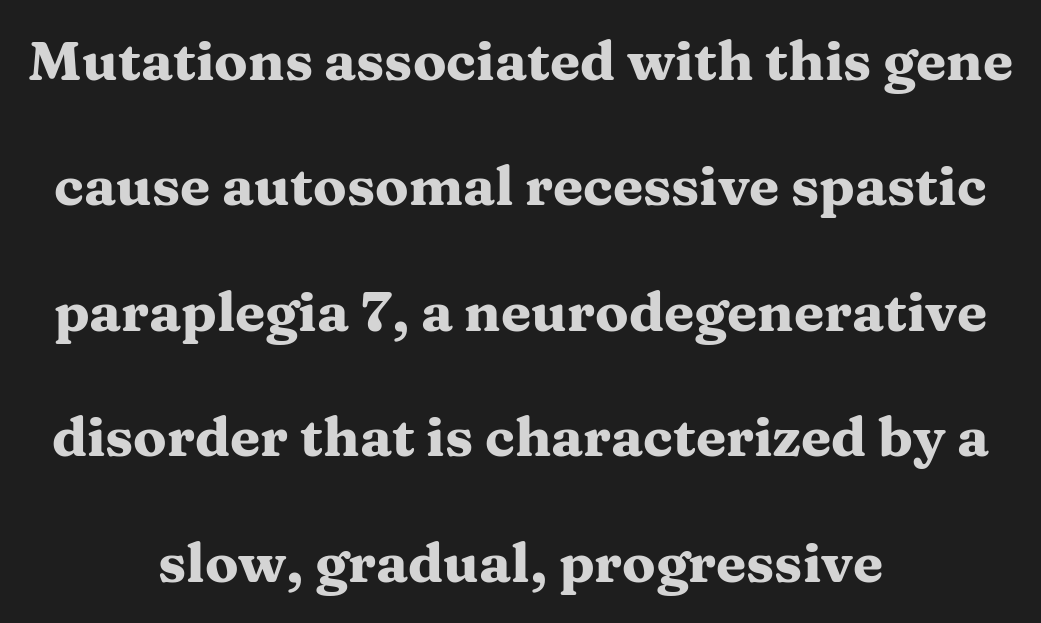
{"serif": "yes", "italic": "no", "bold": "yes", "weight": "heavy", "width": "wide", "stroke_contrast": "medium", "x_height": "medium", "monospaced": "no", "underline": "no", "align": "center", "line_spacing": "loose", "line_spacing_ratio": 2.28, "letter_spacing": "normal", "letter_spacing_em": 0.0, "glyph_px": 55}
